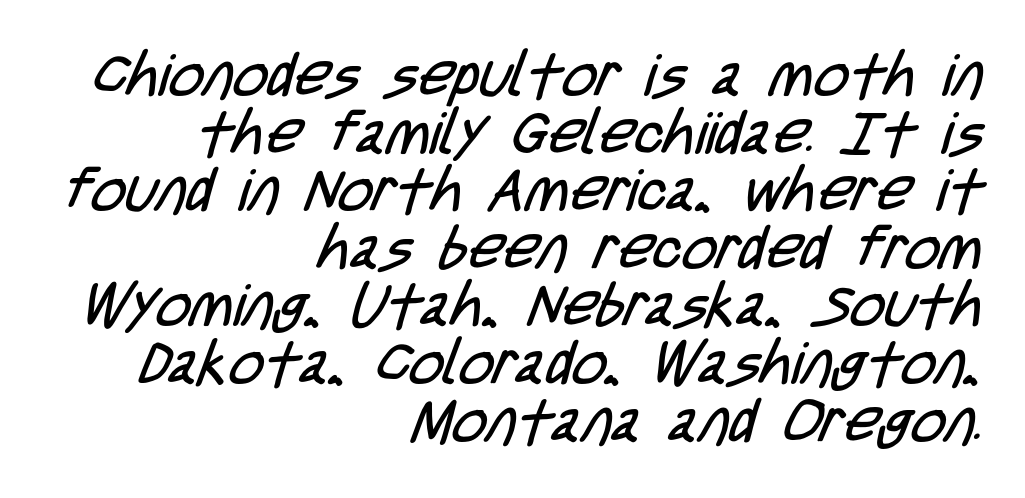
{"serif": "no", "bold": "no", "weight": "regular", "width": "condensed", "stroke_contrast": "low", "x_height": "large", "monospaced": "no", "underline": "no", "align": "right", "line_spacing": "tight", "line_spacing_ratio": 0.96, "letter_spacing": "normal", "letter_spacing_em": 0.0, "glyph_px": 60}
